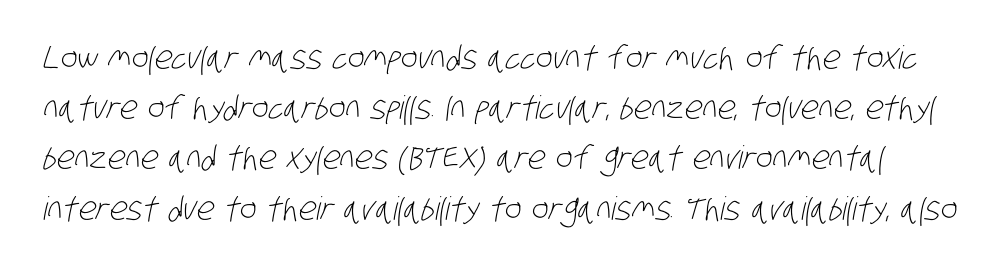
The image shows 32 px light, condensed sans-serif type; set normal line spacing (1.57x), normal letter spacing, not underlined; low stroke contrast and a large x-height.
